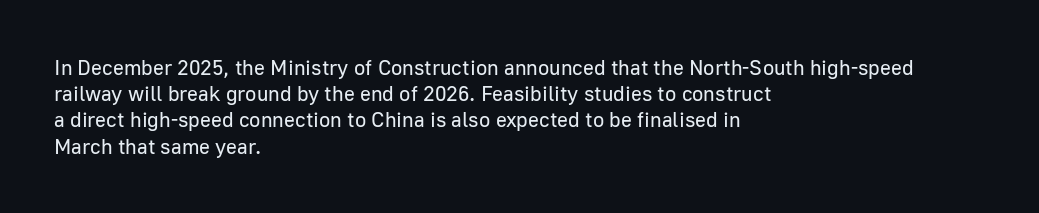
Q: Is the text bold? A: No.
Q: Is the text italic (slanted)? A: No, it is upright.
Q: Is the text underlined? A: No.
Q: How is the paragraph aligned? A: Left-aligned.
Q: Is the spacing between letters normal or unusually wide? A: Normal.
Q: Is the spacing between lines tight, normal or loose? A: Normal.
